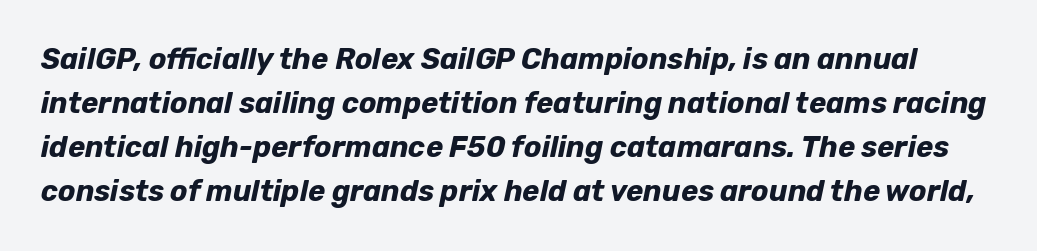
{"italic": "yes", "lean": "right", "slant_degrees": 12, "bold": "yes", "weight": "bold", "width": "normal", "stroke_contrast": "low", "x_height": "medium", "monospaced": "no", "underline": "no", "line_spacing": "normal", "line_spacing_ratio": 1.52, "letter_spacing": "normal", "letter_spacing_em": 0.0, "glyph_px": 29}
